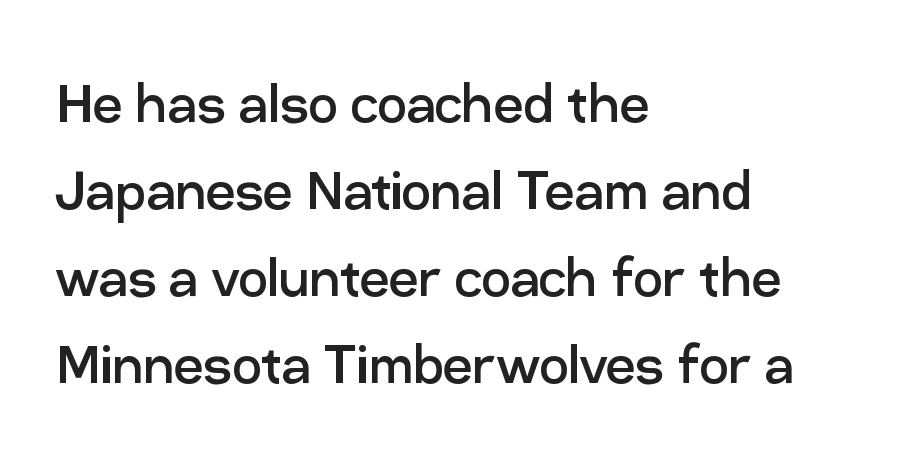
{"serif": "no", "italic": "no", "bold": "no", "weight": "regular", "width": "normal", "stroke_contrast": "low", "x_height": "medium", "monospaced": "no", "underline": "no", "align": "left", "line_spacing": "normal", "line_spacing_ratio": 1.32, "letter_spacing": "normal", "letter_spacing_em": 0.0, "glyph_px": 66}
